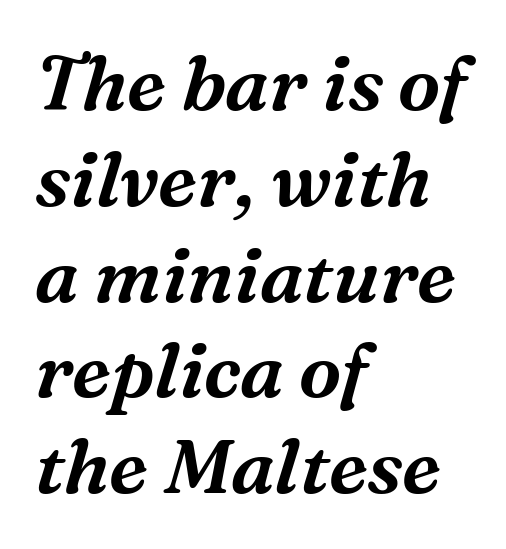
Q: Is the text italic (slanted)? A: Yes, it leans right by about 16 degrees.
Q: Is the typeface a serif or a sans-serif typeface? A: Serif.
Q: Is the text underlined? A: No.
Q: How is the paragraph aligned? A: Left-aligned.
Q: Is the spacing between letters normal or unusually wide? A: Normal.
Q: Is the spacing between lines tight, normal or loose? A: Normal.
Q: Width (condensed, normal, or wide)? A: Normal.
Q: Stroke contrast? A: Medium.
Q: x-height? A: Medium.
Q: Monospaced? A: No.
